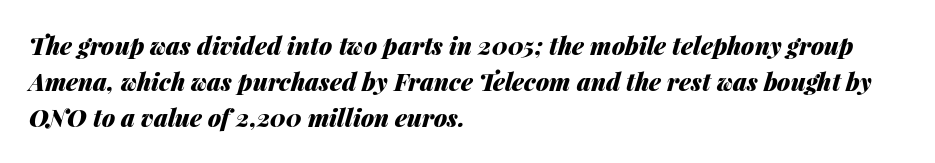
{"italic": "yes", "lean": "right", "slant_degrees": 14, "bold": "yes", "underline": "no", "align": "left", "line_spacing": "normal", "line_spacing_ratio": 1.49, "letter_spacing": "normal", "letter_spacing_em": 0.0, "glyph_px": 24}
